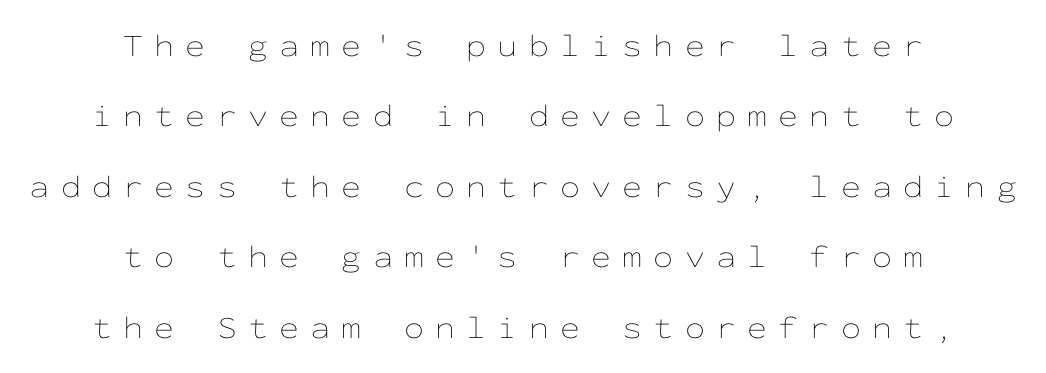
{"italic": "no", "bold": "no", "weight": "thin", "width": "wide", "stroke_contrast": "low", "x_height": "medium", "monospaced": "yes", "underline": "no", "align": "center", "line_spacing": "loose", "line_spacing_ratio": 2.2, "letter_spacing": "wide", "letter_spacing_em": 0.35, "glyph_px": 32}
